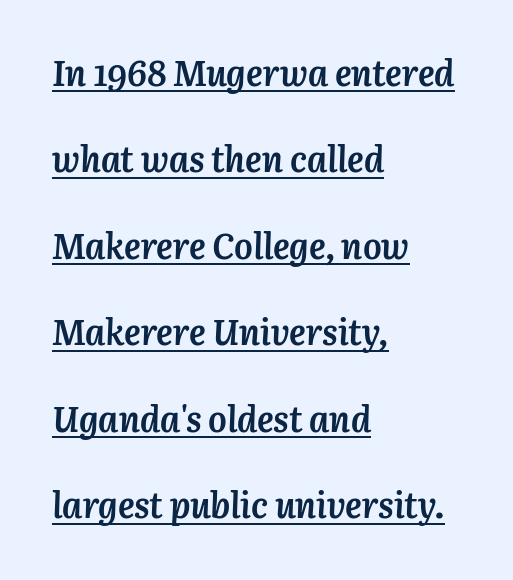
The image shows 35 px semibold type, italic (leaning right); set left-aligned, loose line spacing (2.47x), normal letter spacing, underlined; medium stroke contrast and a medium x-height.
